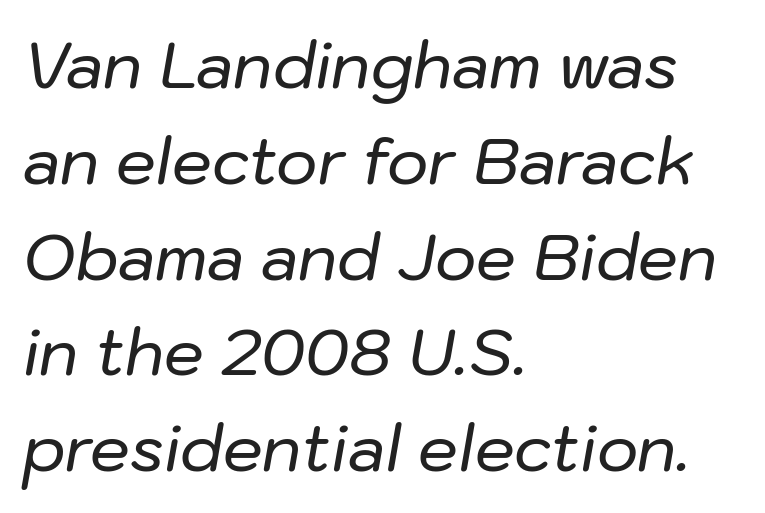
{"italic": "yes", "lean": "right", "slant_degrees": 10, "width": "normal", "stroke_contrast": "low", "x_height": "medium", "monospaced": "no", "underline": "no", "align": "left", "line_spacing": "normal", "line_spacing_ratio": 1.52, "letter_spacing": "normal", "letter_spacing_em": 0.0, "glyph_px": 63}
